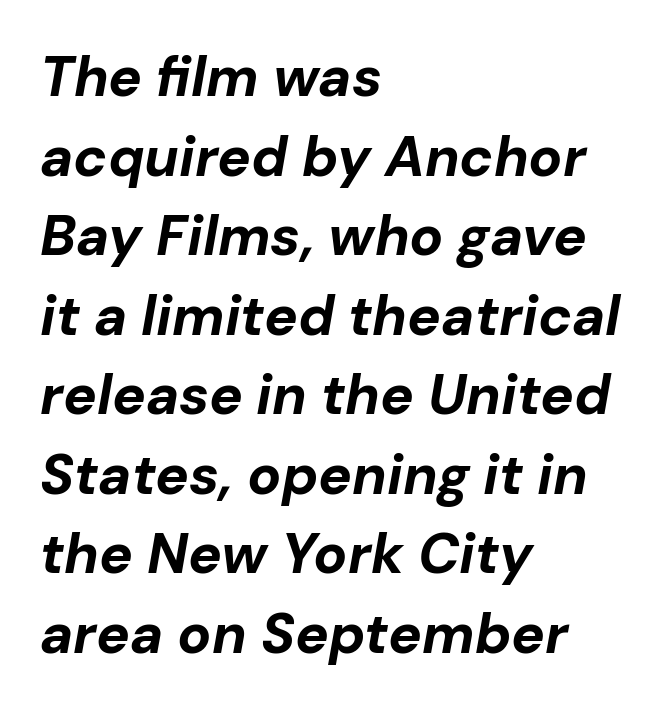
The image shows 56 px bold type, italic (leaning right); set left-aligned, normal line spacing (1.42x), normal letter spacing, not underlined; low stroke contrast and a medium x-height.
